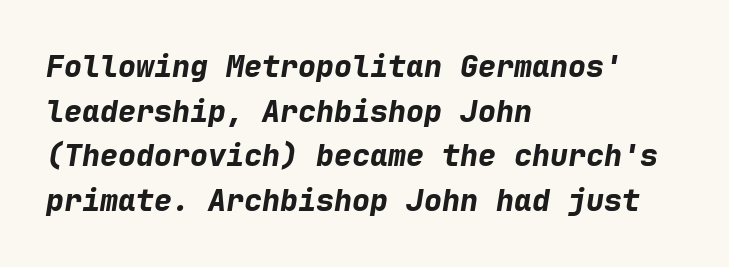
{"italic": "yes", "lean": "right", "slant_degrees": 9, "bold": "yes", "weight": "bold", "width": "normal", "stroke_contrast": "low", "x_height": "medium", "monospaced": "yes", "underline": "no", "align": "left", "line_spacing": "normal", "line_spacing_ratio": 1.49, "letter_spacing": "normal", "letter_spacing_em": 0.0, "glyph_px": 30}
